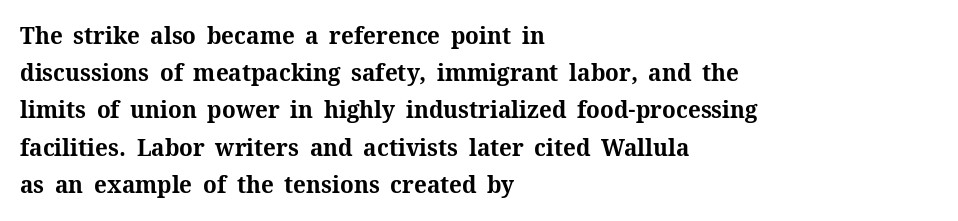
The image shows 24 px bold type, upright; set left-aligned, normal line spacing (1.55x), normal letter spacing, not underlined.
